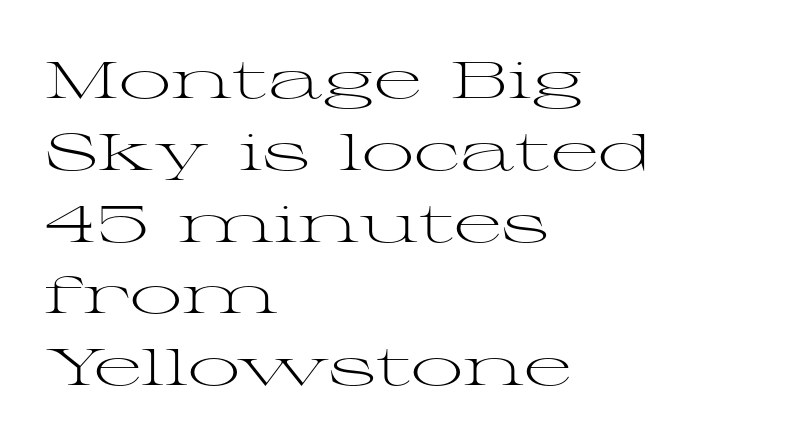
{"serif": "yes", "italic": "no", "bold": "no", "weight": "light", "width": "wide", "stroke_contrast": "medium", "x_height": "medium", "monospaced": "no", "underline": "no", "align": "left", "line_spacing": "normal", "line_spacing_ratio": 1.38, "letter_spacing": "normal", "letter_spacing_em": 0.0, "glyph_px": 52}
